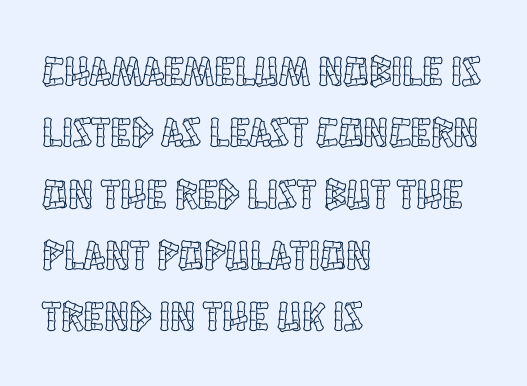
{"italic": "no", "width": "condensed", "x_height": "large", "monospaced": "no", "underline": "no", "align": "left", "line_spacing": "normal", "line_spacing_ratio": 1.46, "letter_spacing": "normal", "letter_spacing_em": 0.0, "glyph_px": 42}
